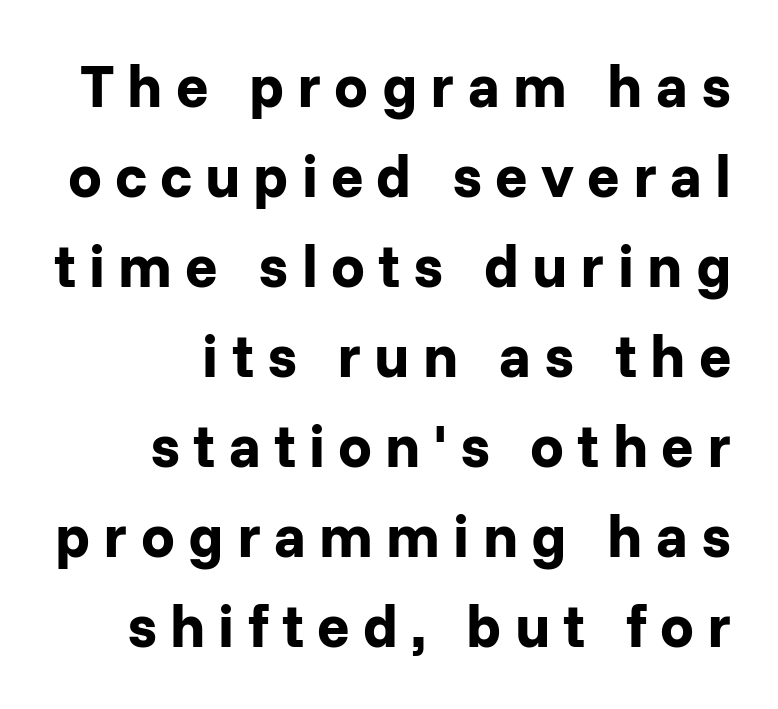
{"serif": "no", "italic": "no", "bold": "yes", "weight": "bold", "width": "normal", "stroke_contrast": "low", "x_height": "medium", "monospaced": "no", "underline": "no", "align": "right", "line_spacing": "normal", "line_spacing_ratio": 1.5, "letter_spacing": "wide", "letter_spacing_em": 0.22, "glyph_px": 60}
